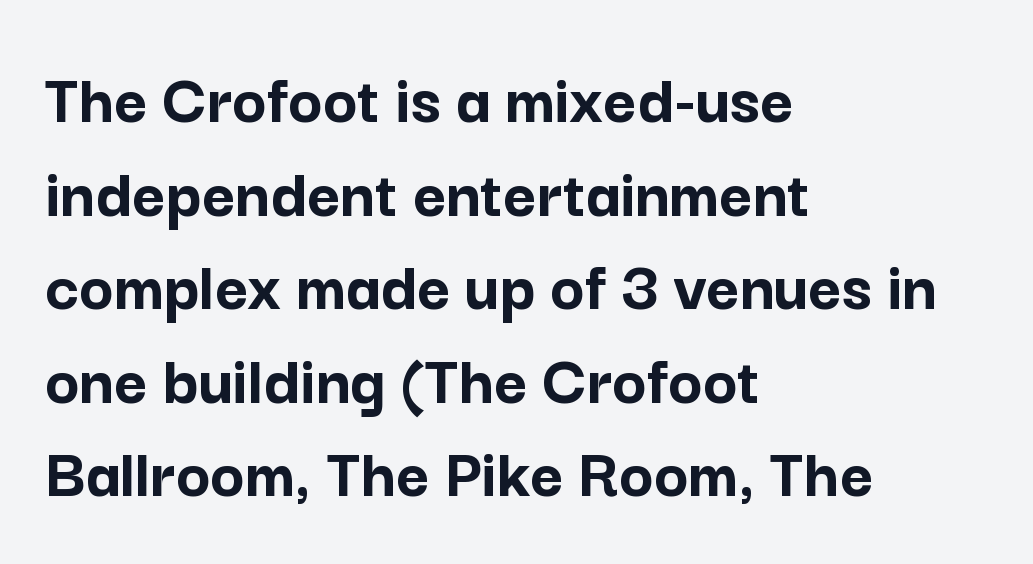
Layout note: lines flush left. Is there any slant? The stems are plumb. Observe the ordinary spacing: letters are neighbours, not strangers. Does the type have serifs? No, each stem ends abruptly. Unmarked baselines from the first word to the last. Is the type bold? Yes — the strokes are clearly thick and heavy.
